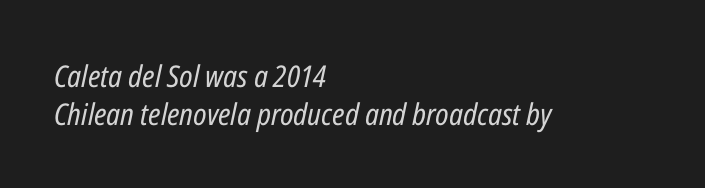
Q: Is the text bold? A: No.
Q: Is the text italic (slanted)? A: Yes, it leans right by about 12 degrees.
Q: Is the text underlined? A: No.
Q: How is the paragraph aligned? A: Left-aligned.
Q: Is the spacing between letters normal or unusually wide? A: Normal.
Q: Is the spacing between lines tight, normal or loose? A: Normal.
Q: Width (condensed, normal, or wide)? A: Condensed.
Q: Stroke contrast? A: Low.
Q: x-height? A: Medium.
Q: Monospaced? A: No.
